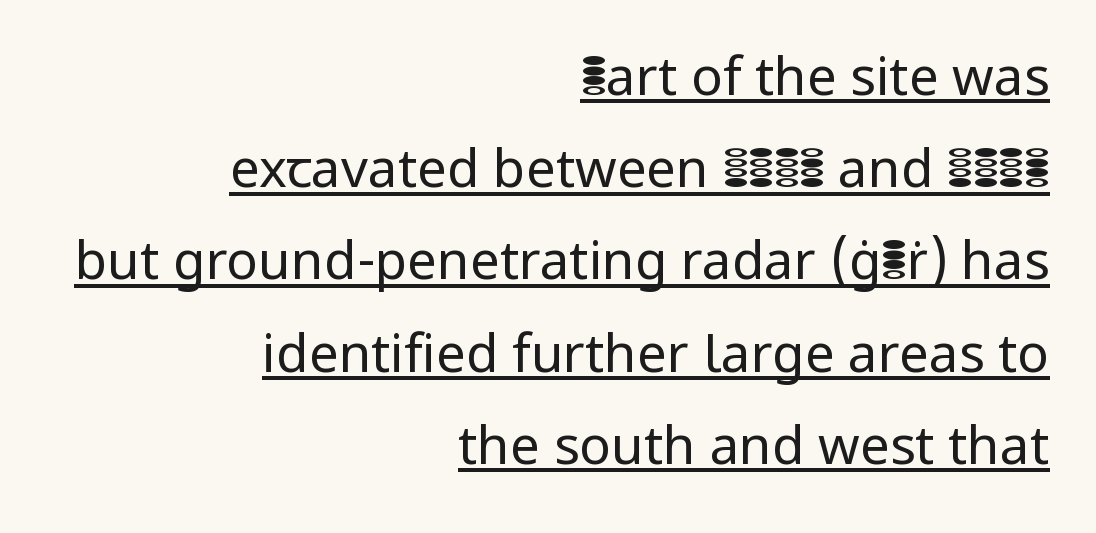
Q: Is the text bold? A: No.
Q: Is the text italic (slanted)? A: No, it is upright.
Q: Is the typeface a serif or a sans-serif typeface? A: Sans-serif.
Q: Is the text underlined? A: Yes.
Q: How is the paragraph aligned? A: Right-aligned.
Q: Is the spacing between letters normal or unusually wide? A: Normal.
Q: Width (condensed, normal, or wide)? A: Normal.
Q: Stroke contrast? A: Low.
Q: x-height? A: Medium.
Q: Monospaced? A: No.
